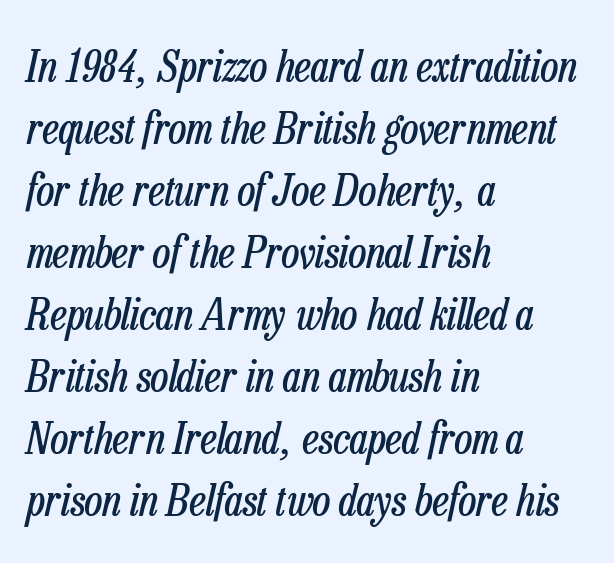
Look at the tracking — it's just the regular setting, nothing added. The font sits on the lighter half of the weight spectrum, regular included. Unmarked baselines from the first word to the last. Quick note: interline space is typical. The setting favours the left margin, as ordinary paragraphs usually do.
